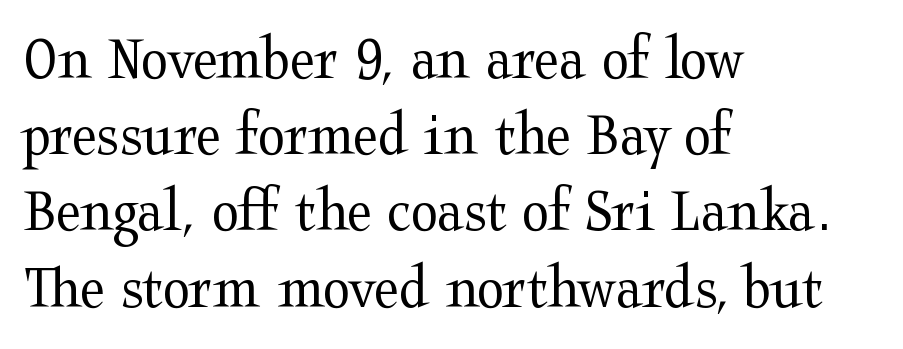
{"serif": "yes", "italic": "no", "bold": "no", "weight": "regular", "width": "wide", "stroke_contrast": "medium", "x_height": "medium", "monospaced": "no", "underline": "no", "align": "left", "line_spacing_ratio": 1.21, "letter_spacing": "normal", "letter_spacing_em": 0.0, "glyph_px": 63}
